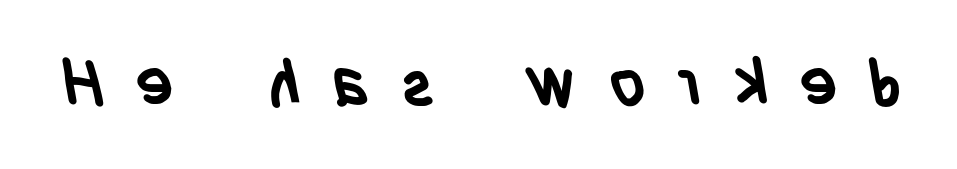
No feet cap the strokes, marking this as sans-serif type. Bold? Absolutely — the strokes are thick and heavy. Varying glyph widths throughout — classic text-font behaviour. Tracking here is generous; glyphs stand well apart from one another. Lines of text with bare space underneath.
